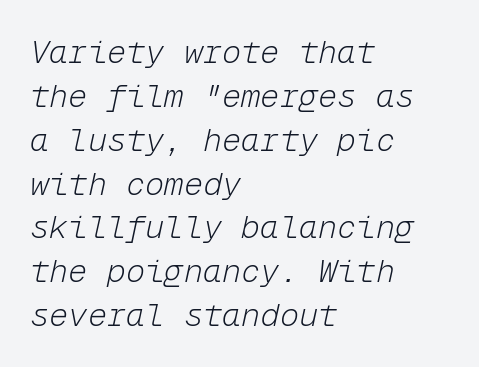
The image shows 32 px light type, italic (leaning right), monospaced; set left-aligned, normal line spacing (1.37x), normal letter spacing, not underlined; low stroke contrast and a medium x-height.
